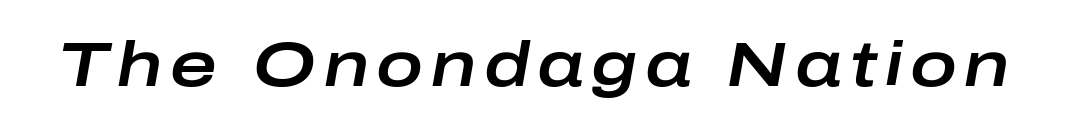
Q: Is the text italic (slanted)? A: Yes, it leans right by about 10 degrees.
Q: Is the text underlined? A: No.
Q: Width (condensed, normal, or wide)? A: Wide.
Q: Stroke contrast? A: Low.
Q: x-height? A: Medium.
Q: Monospaced? A: No.
